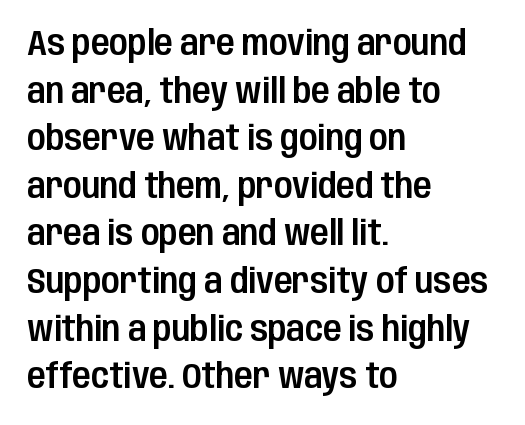
{"serif": "no", "italic": "no", "width": "condensed", "stroke_contrast": "low", "x_height": "large", "monospaced": "no", "underline": "no", "align": "left", "line_spacing": "normal", "line_spacing_ratio": 1.4, "letter_spacing": "normal", "letter_spacing_em": 0.0, "glyph_px": 34}
